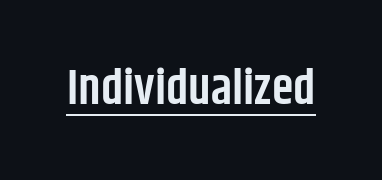
Q: Is the text bold? A: Semi-bold.
Q: Is the text italic (slanted)? A: No, it is upright.
Q: Is the typeface a serif or a sans-serif typeface? A: Sans-serif.
Q: Is the text underlined? A: Yes.
Q: Is the spacing between letters normal or unusually wide? A: Normal.
Q: Width (condensed, normal, or wide)? A: Condensed.
Q: Stroke contrast? A: Low.
Q: x-height? A: Large.
Q: Monospaced? A: No.
